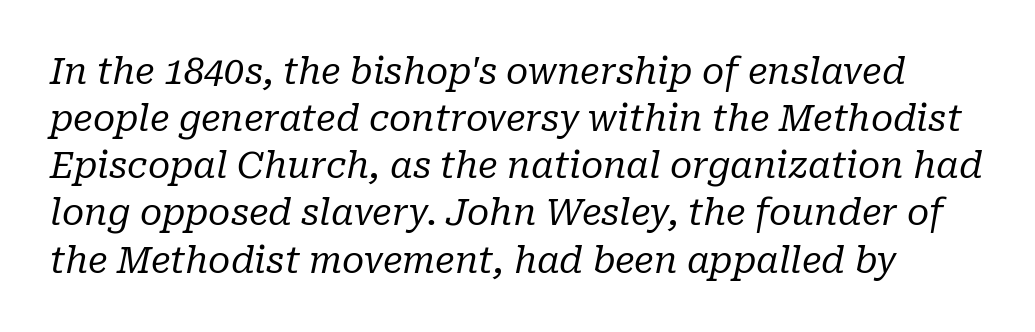
The image shows 36 px regular-weight serif type, italic (leaning right); set normal line spacing (1.31x), normal letter spacing, not underlined; low stroke contrast and a medium x-height.
